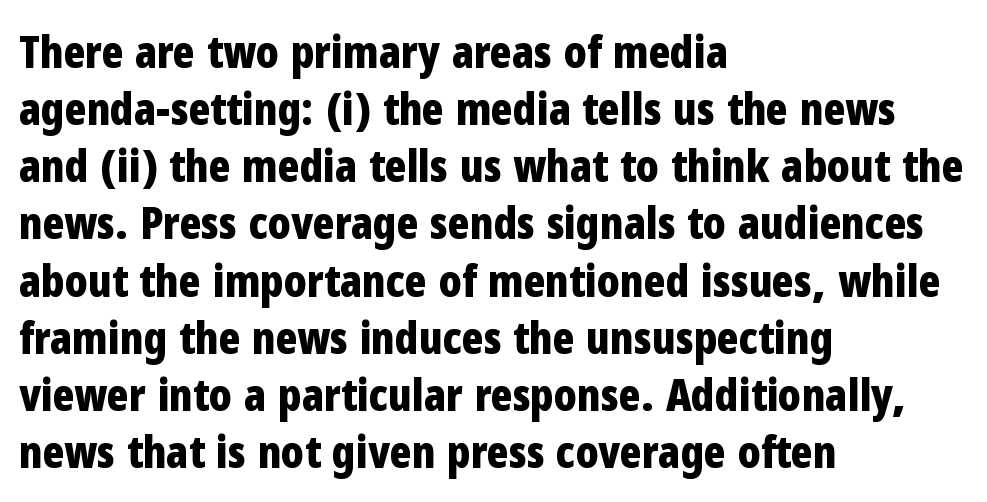
{"serif": "no", "italic": "no", "bold": "yes", "weight": "bold", "width": "condensed", "stroke_contrast": "low", "x_height": "medium", "monospaced": "no", "underline": "no", "align": "left", "line_spacing": "normal", "line_spacing_ratio": 1.27, "letter_spacing": "normal", "letter_spacing_em": 0.0, "glyph_px": 45}
